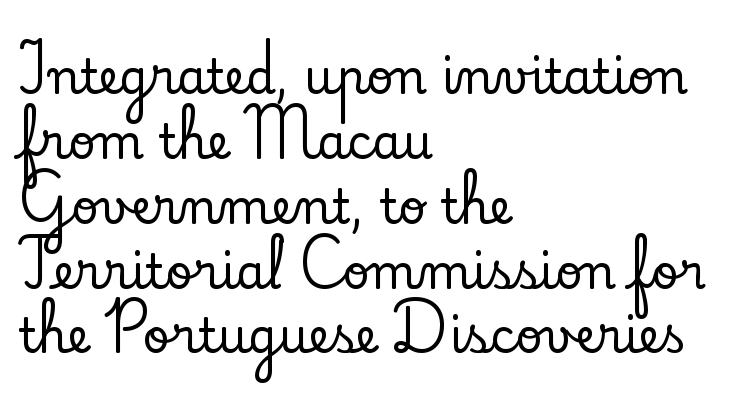
The image shows 47 px serif type, upright; set left-aligned, normal line spacing (1.38x), normal letter spacing, not underlined; low stroke contrast and a small x-height.
